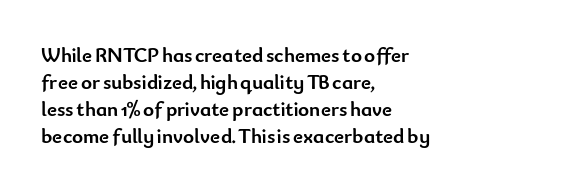
{"italic": "no", "bold": "yes", "underline": "no", "align": "left", "line_spacing": "normal", "line_spacing_ratio": 1.28, "letter_spacing": "normal", "letter_spacing_em": 0.0, "glyph_px": 21}
